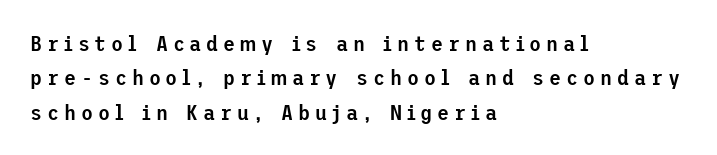
{"italic": "no", "bold": "semi", "underline": "no", "align": "left", "line_spacing": "normal", "line_spacing_ratio": 1.56, "letter_spacing": "wide", "letter_spacing_em": 0.22, "glyph_px": 22}
